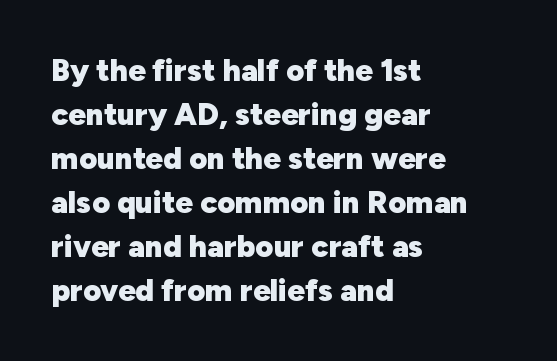
The image shows 31 px heavy sans-serif type, upright; set left-aligned, normal line spacing (1.42x), normal letter spacing, not underlined; low stroke contrast and a medium x-height.
